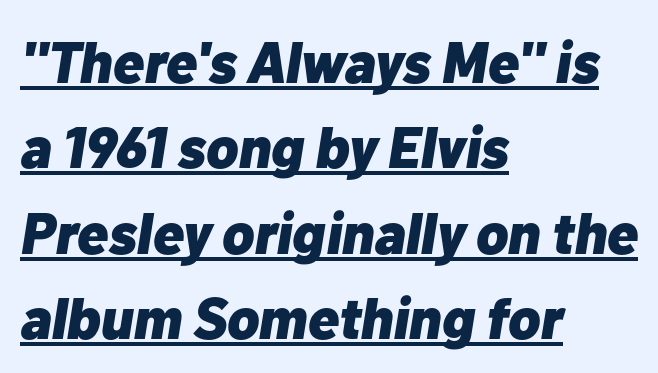
{"italic": "yes", "lean": "right", "slant_degrees": 10, "bold": "yes", "weight": "heavy", "width": "normal", "stroke_contrast": "low", "x_height": "medium", "monospaced": "no", "underline": "yes", "align": "left", "line_spacing": "normal", "line_spacing_ratio": 1.47, "letter_spacing": "normal", "letter_spacing_em": 0.0, "glyph_px": 58}
